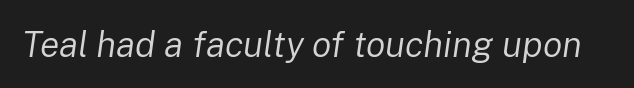
{"italic": "yes", "lean": "right", "slant_degrees": 8, "bold": "no", "weight": "regular", "width": "normal", "stroke_contrast": "low", "x_height": "medium", "monospaced": "no", "underline": "no", "letter_spacing": "normal", "letter_spacing_em": 0.0, "glyph_px": 36}
